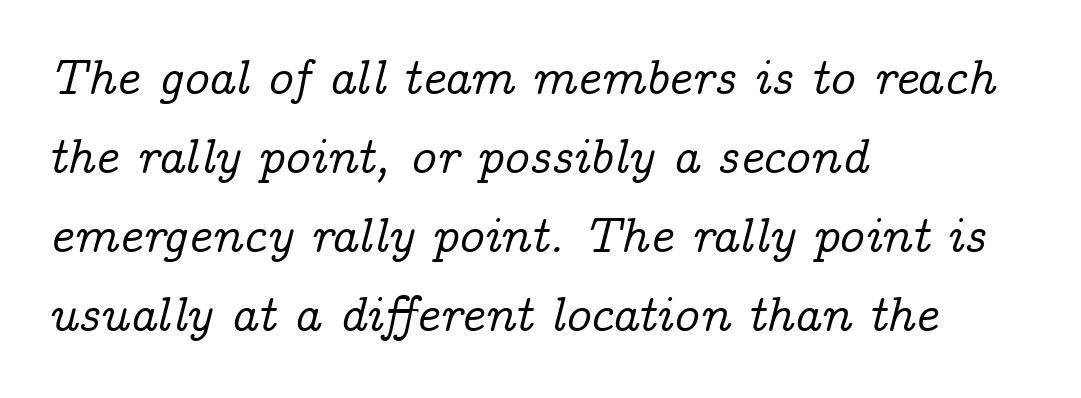
{"serif": "yes", "italic": "yes", "lean": "right", "slant_degrees": 14, "width": "normal", "stroke_contrast": "low", "x_height": "medium", "monospaced": "no", "underline": "no", "align": "left", "line_spacing": "normal", "line_spacing_ratio": 1.58, "letter_spacing": "normal", "letter_spacing_em": 0.0, "glyph_px": 50}
